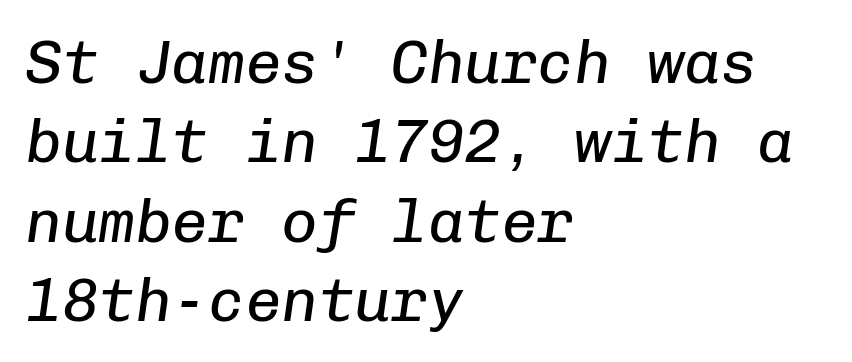
The image shows 61 px regular-weight type, italic (leaning right), monospaced; set left-aligned, normal line spacing (1.3x), normal letter spacing, not underlined; low stroke contrast and a medium x-height.
